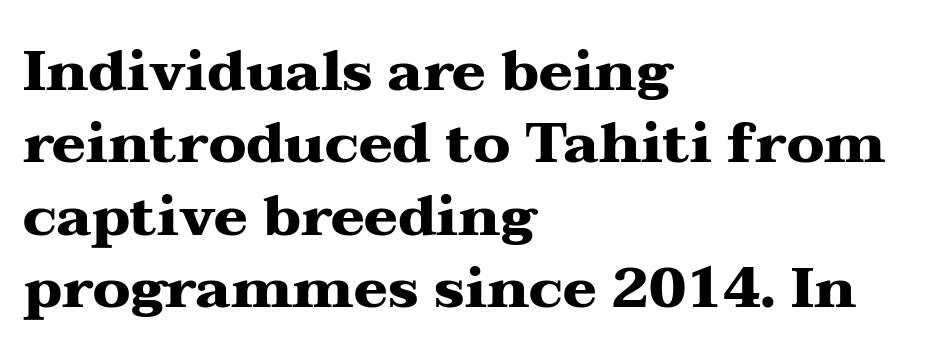
Default kerning and tracking; the words read as compact shapes. Compared with an ordinary text face, these strokes are far heavier — a full bold. Underlining? Definitely not there. The block of text has a typical density, with ordinary space between rows.
